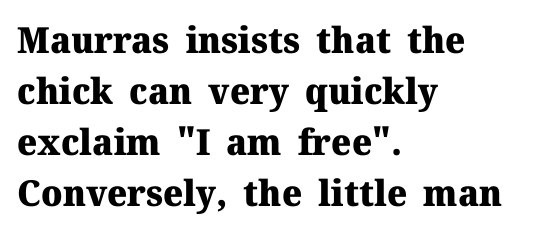
{"serif": "yes", "italic": "no", "bold": "yes", "weight": "heavy", "width": "normal", "stroke_contrast": "medium", "x_height": "medium", "monospaced": "no", "underline": "no", "align": "left", "line_spacing": "normal", "line_spacing_ratio": 1.42, "letter_spacing": "normal", "letter_spacing_em": 0.0, "glyph_px": 36}
